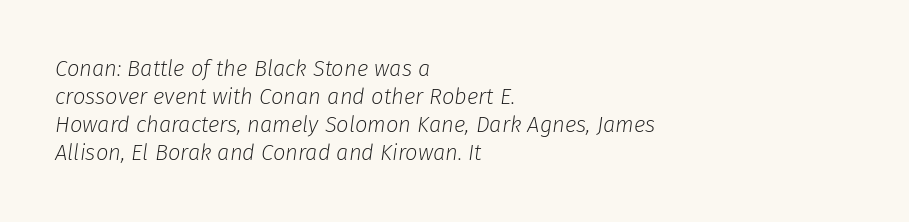
The image shows 22 px text type, italic (leaning right); set left-aligned, normal line spacing (1.28x), normal letter spacing, not underlined.
